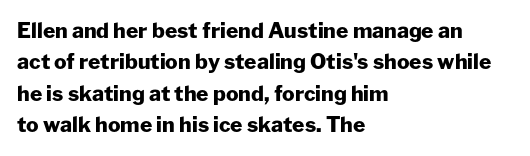
The image shows 21 px bold type, upright; set left-aligned, normal line spacing (1.5x), normal letter spacing, not underlined.
